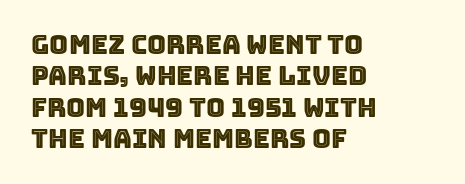
Tracking value appears to be zero — textbook default spacing. Rendered with straight, roman letterforms. Short and long lines alike share a common starting point at left. A bare baseline throughout the passage.
